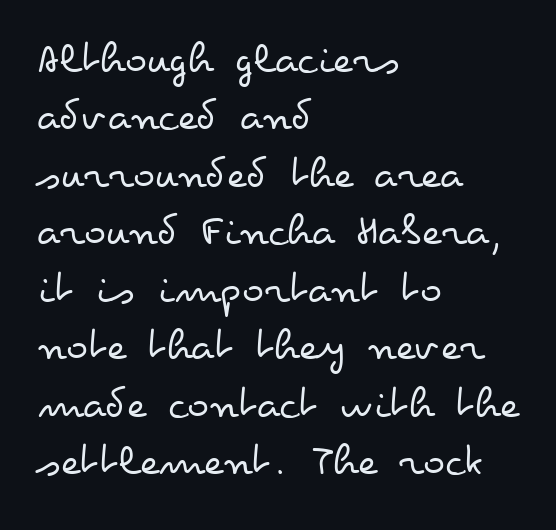
No italicization has been applied; the sample stays upright. Each new line begins a customary step beneath the previous one. Tracking value appears to be zero — textbook default spacing. The specimen omits any rule beneath the text block's lines. These lines are rendered in a variable-pitch font. Each stroke keeps to a modest, everyday thickness or less.
